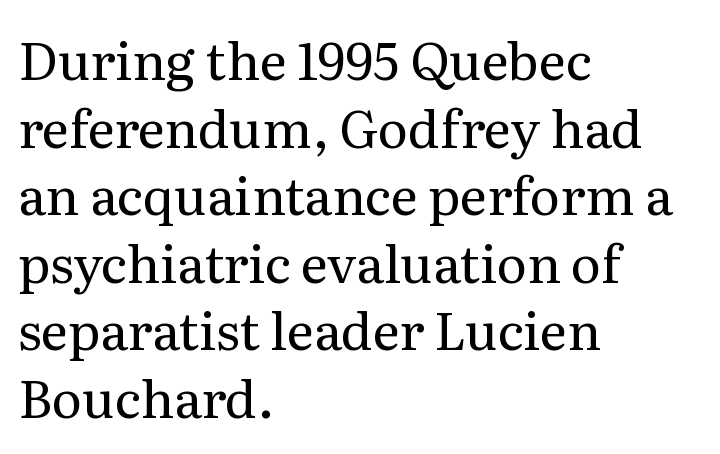
The rendering uses natural spacing where letterforms have individual widths. Heaviness? Minimal to ordinary, like unemphasized prose. Alignment: flush left. Tracking value appears to be zero — textbook default spacing. The rows are spaced the way most documents space them.
